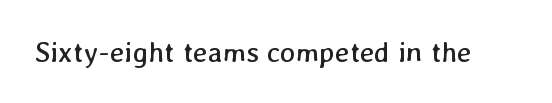
Q: Is the text bold? A: No.
Q: Is the text underlined? A: No.
Q: Is the spacing between letters normal or unusually wide? A: Normal.
Q: Width (condensed, normal, or wide)? A: Normal.
Q: Stroke contrast? A: Low.
Q: x-height? A: Medium.
Q: Monospaced? A: No.
